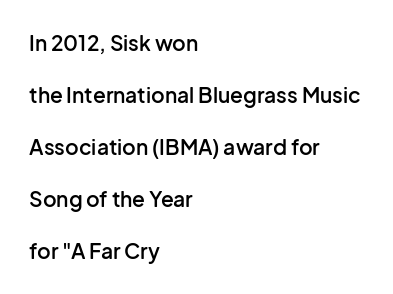
Q: Is the text bold? A: Semi-bold.
Q: Is the text italic (slanted)? A: No, it is upright.
Q: Is the text underlined? A: No.
Q: How is the paragraph aligned? A: Left-aligned.
Q: Is the spacing between letters normal or unusually wide? A: Normal.
Q: Is the spacing between lines tight, normal or loose? A: Loose.
